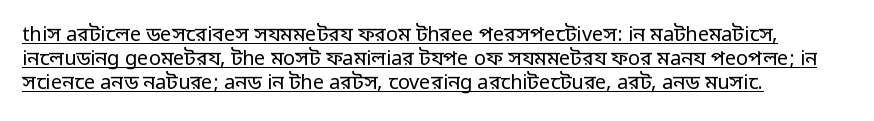
Q: Is the text bold? A: No.
Q: Is the text italic (slanted)? A: No, it is upright.
Q: Is the text underlined? A: Yes.
Q: How is the paragraph aligned? A: Left-aligned.
Q: Is the spacing between letters normal or unusually wide? A: Normal.
